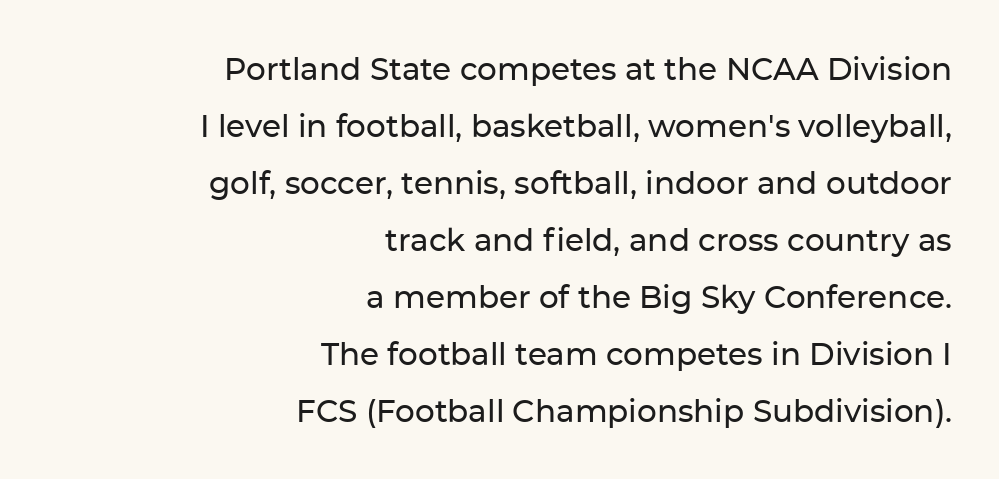
A typesetter would mark this as roman, not italic. These lines are set flush right with a ragged left edge. Note the varied advance widths — an 'i' is clearly narrower than an 'm'. Nobody touched the tracking dial on this one. Nobody drew a line under any word here.
